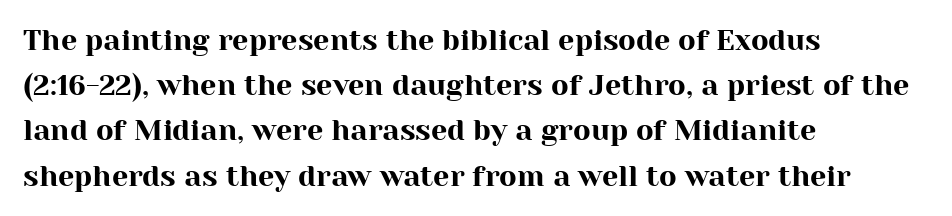
Q: Is the text italic (slanted)? A: No, it is upright.
Q: Is the typeface a serif or a sans-serif typeface? A: Serif.
Q: Is the text underlined? A: No.
Q: How is the paragraph aligned? A: Left-aligned.
Q: Is the spacing between letters normal or unusually wide? A: Normal.
Q: Is the spacing between lines tight, normal or loose? A: Normal.
Q: Width (condensed, normal, or wide)? A: Normal.
Q: Stroke contrast? A: High.
Q: x-height? A: Medium.
Q: Monospaced? A: No.
